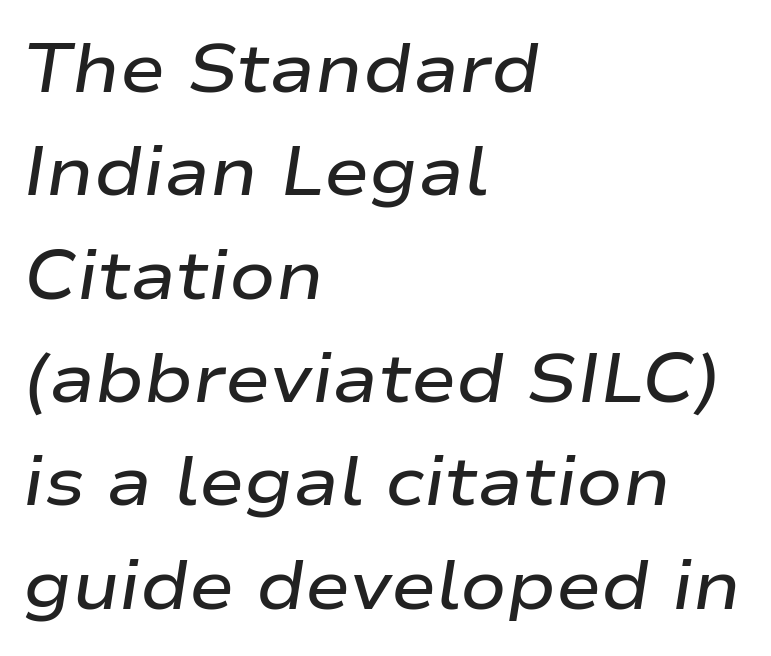
Q: Is the text bold? A: Semi-bold.
Q: Is the text italic (slanted)? A: Yes, it leans right by about 9 degrees.
Q: Is the text underlined? A: No.
Q: How is the paragraph aligned? A: Left-aligned.
Q: Is the spacing between letters normal or unusually wide? A: Normal.
Q: Is the spacing between lines tight, normal or loose? A: Normal.
Q: Width (condensed, normal, or wide)? A: Wide.
Q: Stroke contrast? A: Low.
Q: x-height? A: Medium.
Q: Monospaced? A: No.
